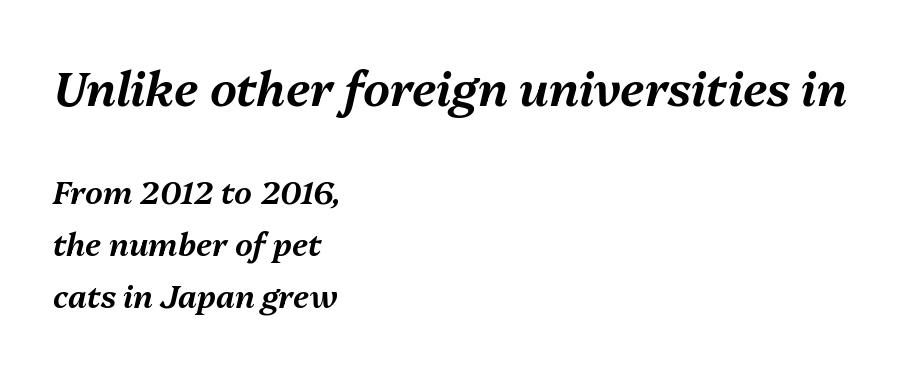
The image shows 47 px text type, italic (leaning right); set left-aligned, normal line spacing (1.67x), normal letter spacing, not underlined; the first (top) block is 1.52x larger; medium stroke contrast and a medium x-height.
